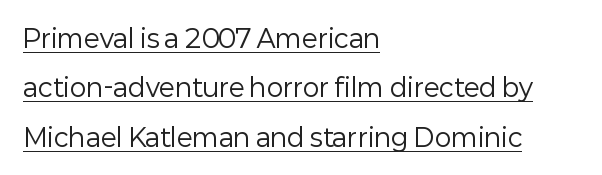
{"italic": "no", "bold": "no", "underline": "yes", "align": "left", "line_spacing": "loose", "line_spacing_ratio": 1.98, "letter_spacing": "normal", "letter_spacing_em": 0.0, "glyph_px": 25}
